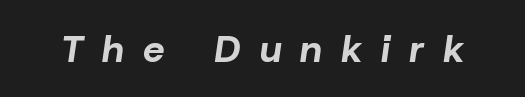
{"italic": "yes", "lean": "right", "slant_degrees": 8, "bold": "yes", "weight": "bold", "width": "normal", "stroke_contrast": "low", "x_height": "medium", "monospaced": "no", "underline": "no", "letter_spacing": "wide", "letter_spacing_em": 0.5, "glyph_px": 38}
